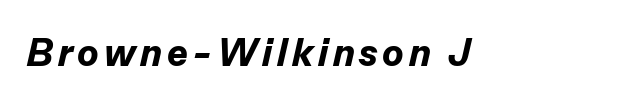
Underlining? Definitely not there. The passage shown leans; its letterforms are oblique. Is this a fixed-width face? No — the glyphs have proportional, varying widths. Is the type bold? Yes — the strokes are clearly thick and heavy.
